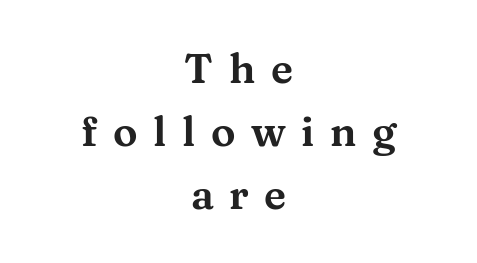
Q: Is the text italic (slanted)? A: No, it is upright.
Q: Is the typeface a serif or a sans-serif typeface? A: Serif.
Q: Is the text underlined? A: No.
Q: How is the paragraph aligned? A: Centered.
Q: Is the spacing between letters normal or unusually wide? A: Unusually wide.
Q: Is the spacing between lines tight, normal or loose? A: Normal.
Q: Width (condensed, normal, or wide)? A: Wide.
Q: Stroke contrast? A: Medium.
Q: x-height? A: Medium.
Q: Monospaced? A: No.
